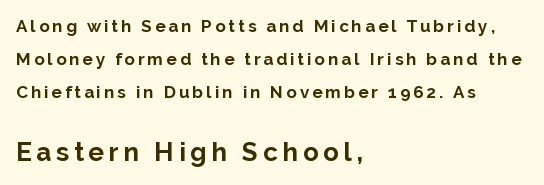
{"italic": "no", "bold": "yes", "underline": "no", "align": "left", "line_spacing": "loose", "line_spacing_ratio": 1.95, "larger_block": "second", "size_ratio": 1.53, "glyph_px": 26}
